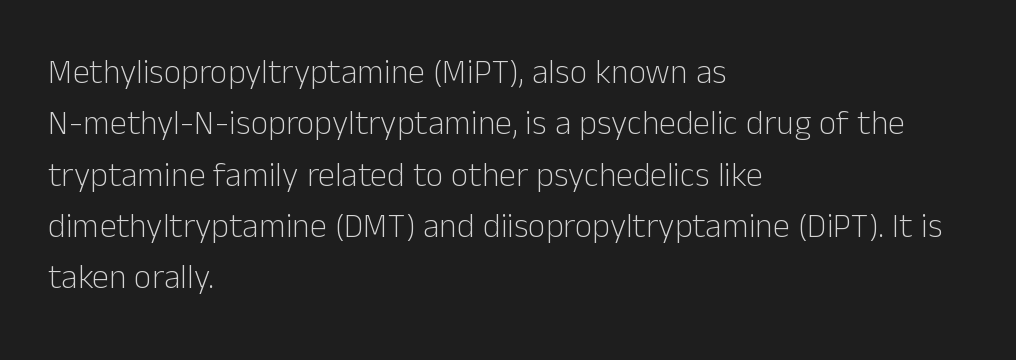
Q: Is the text bold? A: No.
Q: Is the text italic (slanted)? A: No, it is upright.
Q: Is the typeface a serif or a sans-serif typeface? A: Sans-serif.
Q: Is the text underlined? A: No.
Q: How is the paragraph aligned? A: Left-aligned.
Q: Is the spacing between letters normal or unusually wide? A: Normal.
Q: Is the spacing between lines tight, normal or loose? A: Normal.
Q: Width (condensed, normal, or wide)? A: Normal.
Q: Stroke contrast? A: Low.
Q: x-height? A: Medium.
Q: Monospaced? A: No.
